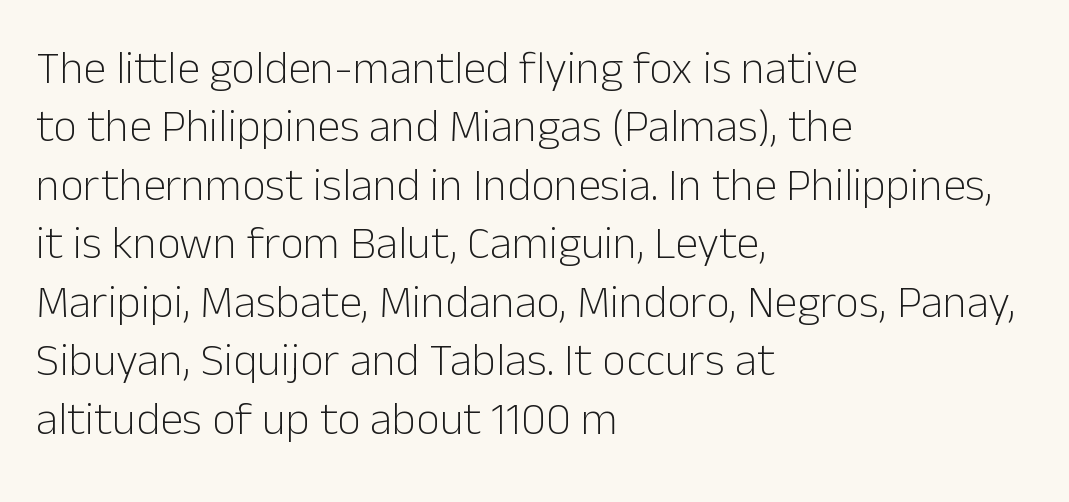
Typographically, this falls in the sans-serif category. These lines are rendered in a variable-pitch font. Evenly set lines give the paragraph a standard silhouette. The text block is weighted toward the left margin, trailing off unevenly rightward. Decoration check: the copy has no underline. Every character sits straight up, as roman type does.
